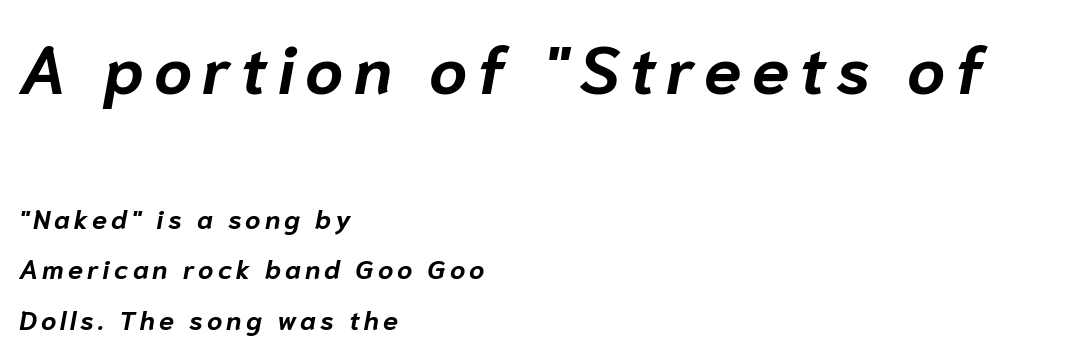
The image shows 67 px bold type, italic (leaning right); set left-aligned, line spacing 1.88x, not underlined; the first (top) block is 2.48x larger; low stroke contrast and a medium x-height.
